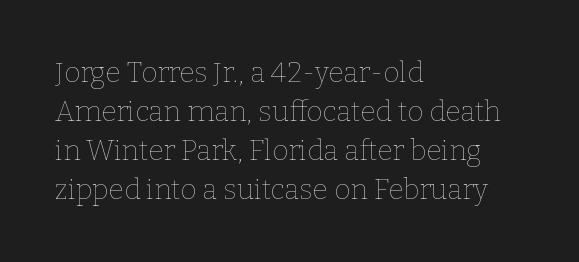
In terms of leading, this rendering sits right in the middle. One-word summary of the alignment: left. Compared with a typical body face, this is equally light or lighter still. A typesetter would call this proportional, since set widths differ per character. When letters stand straight like this, we call the style roman or upright.
